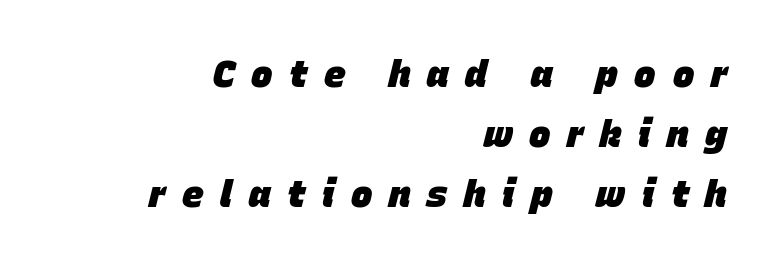
Descender tails drop into unmarked territory. Words appear elongated and porous because spacing is wide. The leading is moderate, giving the passage an even texture. Heavy-handed strokes throughout: this text is bold. Varying glyph widths throughout — classic text-font behaviour. The lettering tilts uniformly, giving the passage an italic look.
